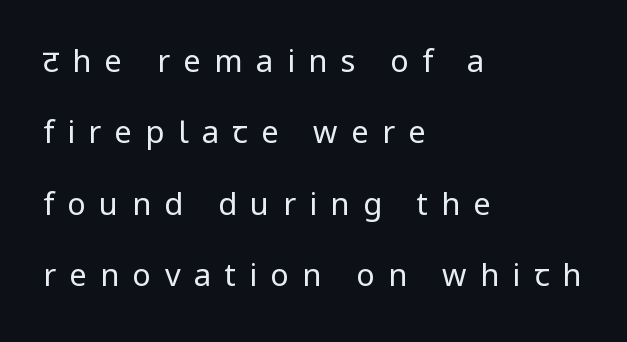
The image shows 31 px regular-weight sans-serif type, upright; set left-aligned, loose line spacing (2.3x), unusually wide letter spacing (+0.43 em), not underlined; low stroke contrast and a medium x-height.
